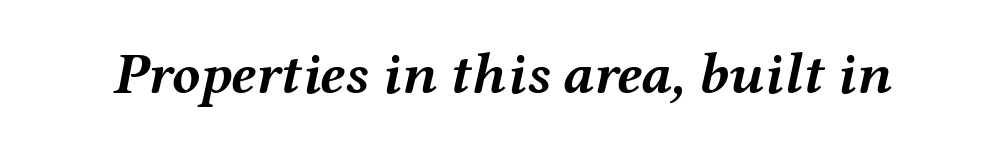
When letters slant like this, we call the style italic. Words appear dense and cohesive because spacing is normal. Emphasis by weight is at full strength: bold. A clean baseline with only descenders dipping below it. You could not count columns in this text — the font is proportionally spaced.
